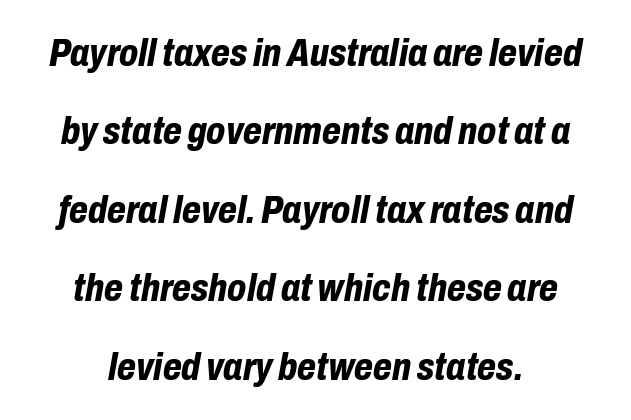
The image shows 39 px bold, condensed type, italic (leaning right); set loose line spacing (2.01x), normal letter spacing, not underlined; low stroke contrast and a medium x-height.
